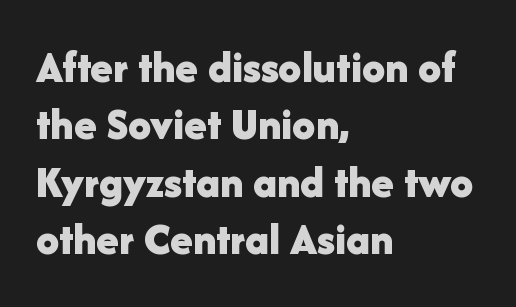
The image shows 46 px bold sans-serif type, upright; set left-aligned, normal line spacing (1.25x), normal letter spacing, not underlined; low stroke contrast and a medium x-height.
